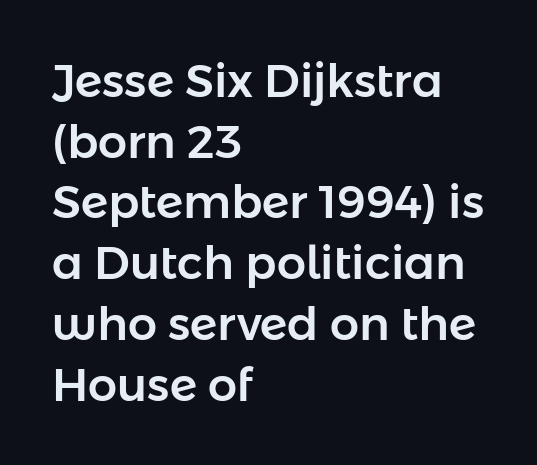
Q: Is the text italic (slanted)? A: No, it is upright.
Q: Is the typeface a serif or a sans-serif typeface? A: Sans-serif.
Q: Is the text underlined? A: No.
Q: How is the paragraph aligned? A: Left-aligned.
Q: Is the spacing between letters normal or unusually wide? A: Normal.
Q: Is the spacing between lines tight, normal or loose? A: Normal.
Q: Width (condensed, normal, or wide)? A: Normal.
Q: Stroke contrast? A: Low.
Q: x-height? A: Medium.
Q: Monospaced? A: No.
